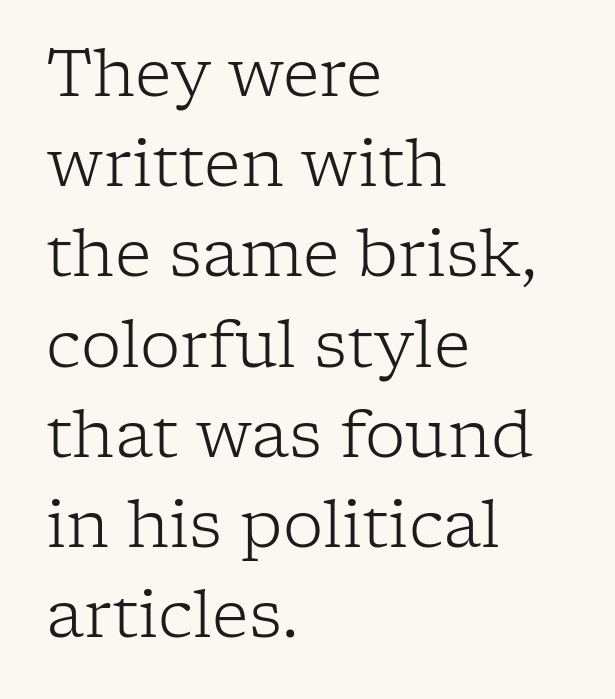
The image shows 64 px light serif type, upright; set left-aligned, normal line spacing (1.41x), normal letter spacing, not underlined; low stroke contrast and a medium x-height.
